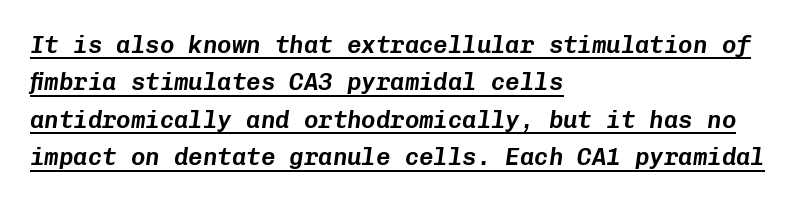
The image shows 24 px text type, italic (leaning right); set left-aligned, normal line spacing (1.56x), normal letter spacing, underlined.
